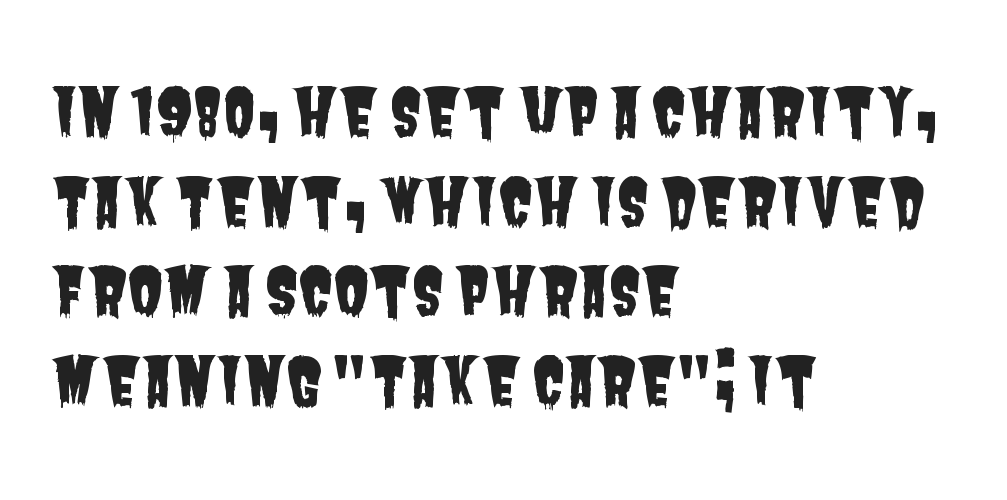
No extra tracking has been applied to these lines. The rendering shows plain stroke endings on the letterforms — a sans-serif design. The passage shown stacks its lines at a standard gap. Proportional: the letters do not fall into vertical columns. Words float on clear page, feet unadorned. The ragged edge is on the right, which tells us the setting is flush left.
